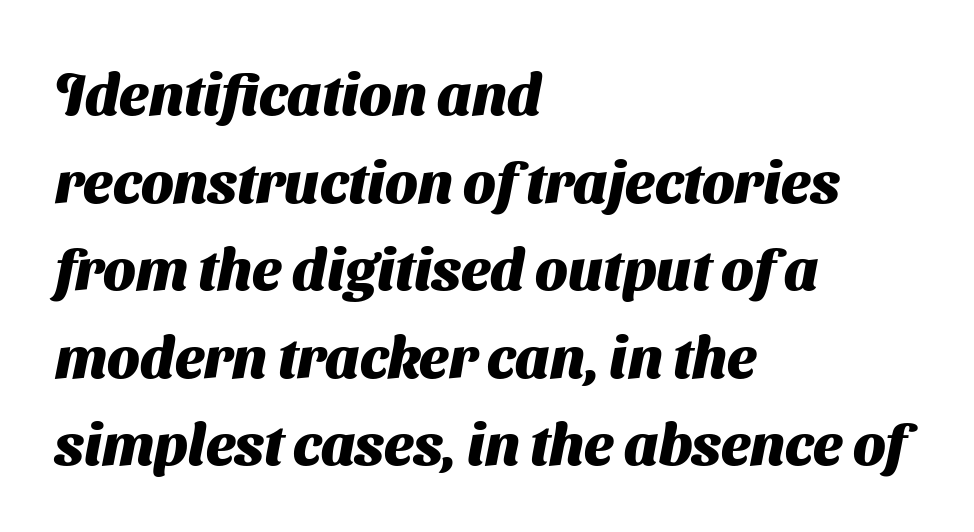
{"serif": "no", "bold": "yes", "weight": "heavy", "width": "normal", "stroke_contrast": "medium", "x_height": "medium", "monospaced": "no", "underline": "no", "align": "left", "line_spacing": "normal", "line_spacing_ratio": 1.51, "letter_spacing": "normal", "letter_spacing_em": 0.0, "glyph_px": 58}
